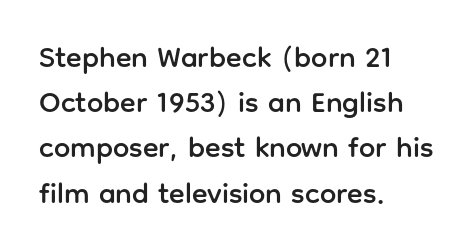
{"serif": "no", "italic": "no", "width": "normal", "stroke_contrast": "low", "x_height": "medium", "monospaced": "no", "underline": "no", "align": "left", "line_spacing": "normal", "line_spacing_ratio": 1.56, "letter_spacing": "normal", "letter_spacing_em": 0.0, "glyph_px": 29}
